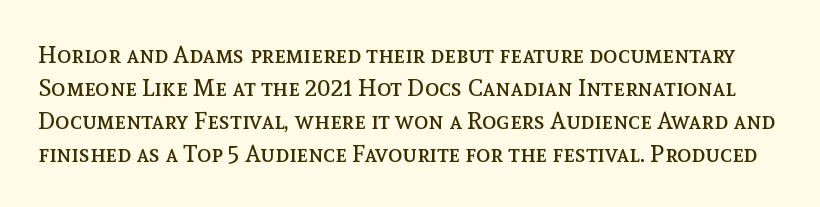
The image shows 24 px text type, upright; set normal line spacing (1.37x), normal letter spacing, not underlined.
